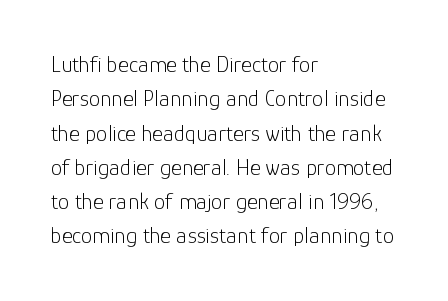
Q: Is the text bold? A: No.
Q: Is the text italic (slanted)? A: No, it is upright.
Q: Is the text underlined? A: No.
Q: How is the paragraph aligned? A: Left-aligned.
Q: Is the spacing between letters normal or unusually wide? A: Normal.
Q: Is the spacing between lines tight, normal or loose? A: Normal.
